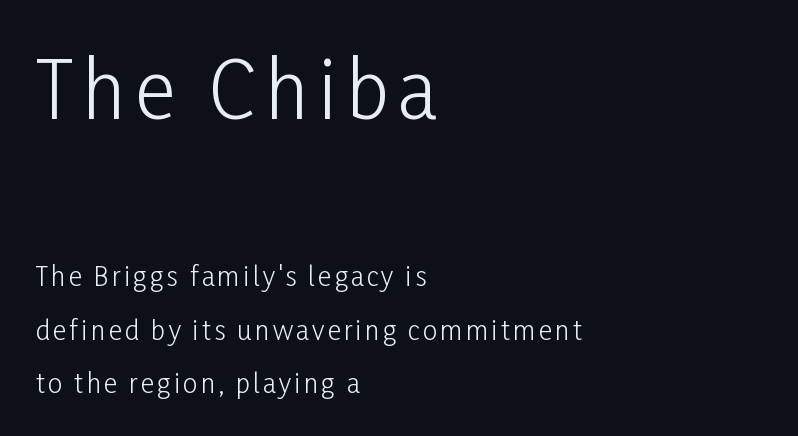
Q: Is the text bold? A: No.
Q: Is the text italic (slanted)? A: No, it is upright.
Q: Is the typeface a serif or a sans-serif typeface? A: Sans-serif.
Q: Is the text underlined? A: No.
Q: How is the paragraph aligned? A: Left-aligned.
Q: Is the spacing between lines tight, normal or loose? A: Loose.
Q: Which block of text is set in a larger size, the first (top) or the second (bottom)? A: The first (top) one.
Q: Width (condensed, normal, or wide)? A: Condensed.
Q: Stroke contrast? A: Low.
Q: x-height? A: Medium.
Q: Monospaced? A: No.
